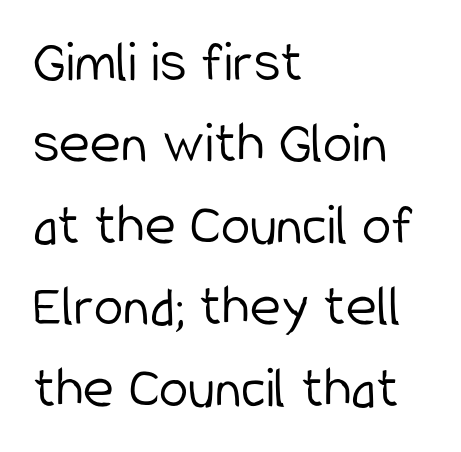
The image shows 59 px light, condensed sans-serif type, upright; set left-aligned, normal line spacing (1.38x), normal letter spacing, not underlined; low stroke contrast and a medium x-height.
